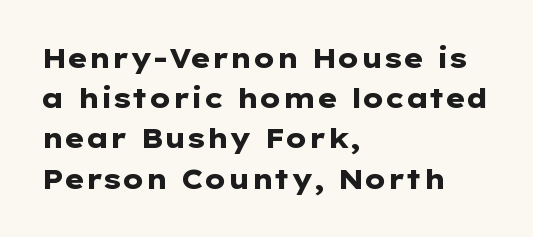
The image shows 27 px bold type, upright; set left-aligned, normal line spacing (1.49x), normal letter spacing, not underlined.
